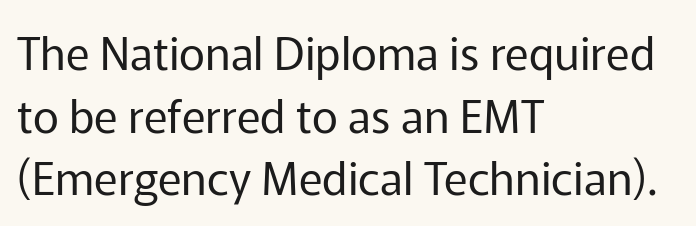
{"serif": "no", "italic": "no", "bold": "no", "weight": "regular", "width": "normal", "stroke_contrast": "low", "x_height": "medium", "monospaced": "no", "underline": "no", "align": "left", "line_spacing": "normal", "line_spacing_ratio": 1.39, "letter_spacing": "normal", "letter_spacing_em": 0.0, "glyph_px": 45}
